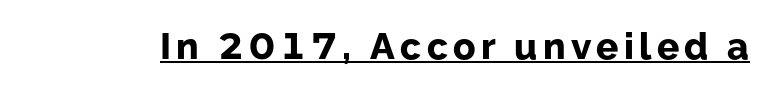
The image shows 37 px bold sans-serif type, upright; set underlined; low stroke contrast and a medium x-height.
